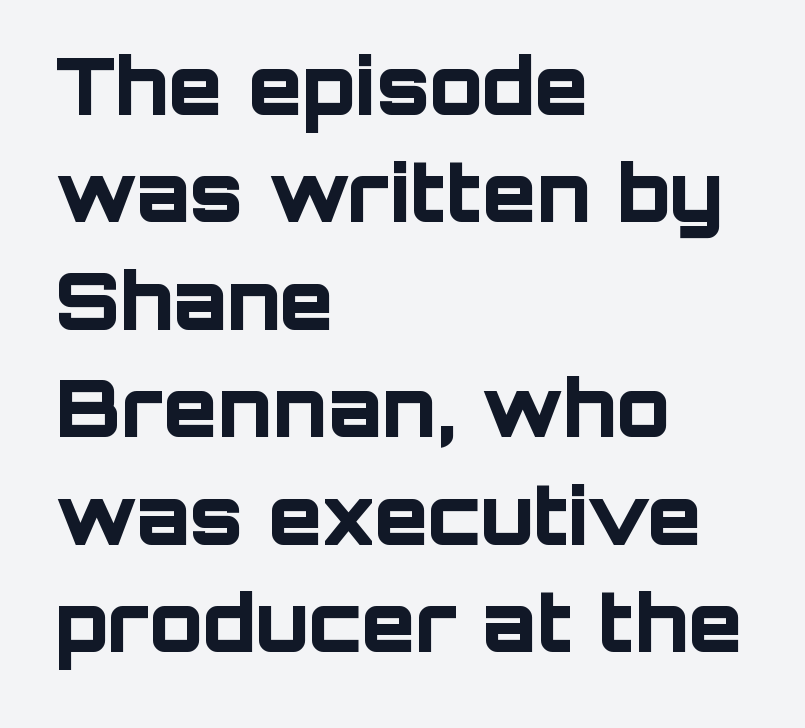
The image shows 79 px bold sans-serif type, upright; set left-aligned, normal line spacing (1.36x), normal letter spacing, not underlined; low stroke contrast and a large x-height.
